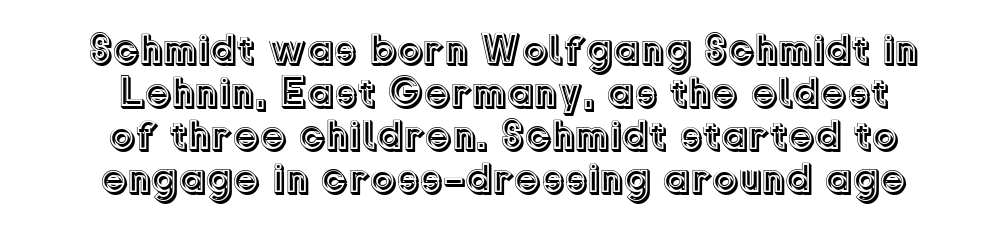
Q: Is the text italic (slanted)? A: No, it is upright.
Q: Is the text underlined? A: No.
Q: How is the paragraph aligned? A: Centered.
Q: Is the spacing between letters normal or unusually wide? A: Normal.
Q: Is the spacing between lines tight, normal or loose? A: Tight.
Q: Width (condensed, normal, or wide)? A: Normal.
Q: x-height? A: Medium.
Q: Monospaced? A: No.
